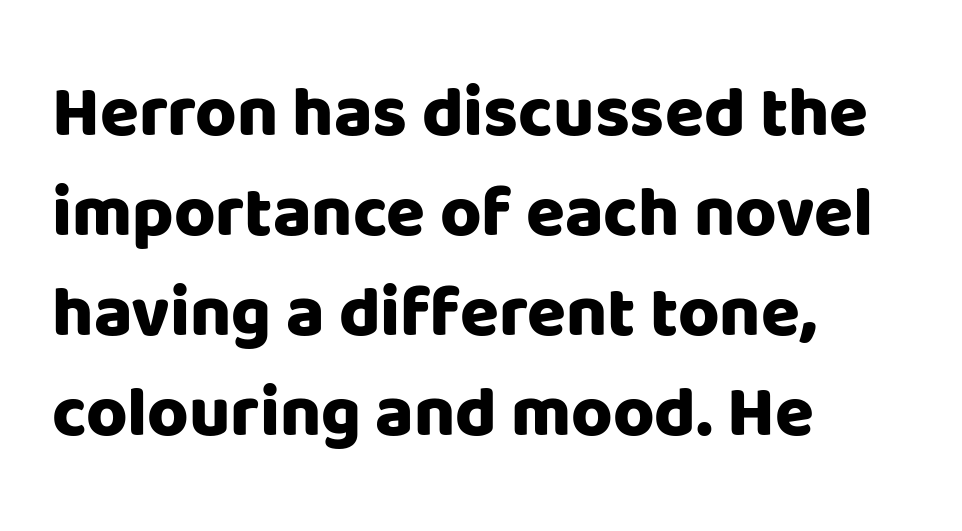
The image shows 71 px heavy sans-serif type, upright; set left-aligned, normal line spacing (1.41x), normal letter spacing, not underlined; low stroke contrast and a large x-height.
